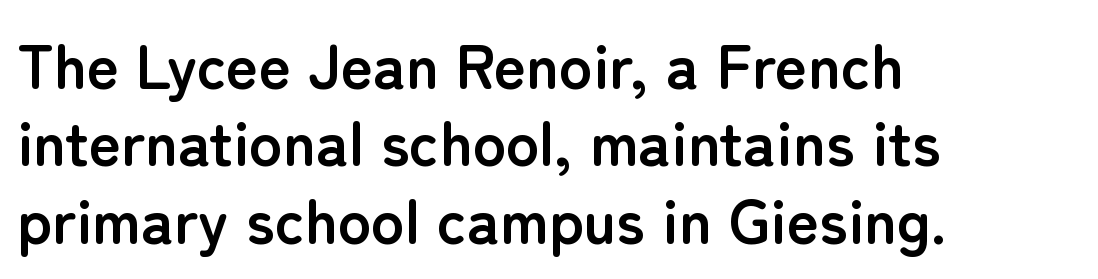
{"serif": "no", "italic": "no", "bold": "yes", "weight": "semibold", "width": "normal", "stroke_contrast": "low", "x_height": "medium", "monospaced": "no", "underline": "no", "align": "left", "line_spacing": "normal", "line_spacing_ratio": 1.25, "letter_spacing": "normal", "letter_spacing_em": 0.0, "glyph_px": 62}
